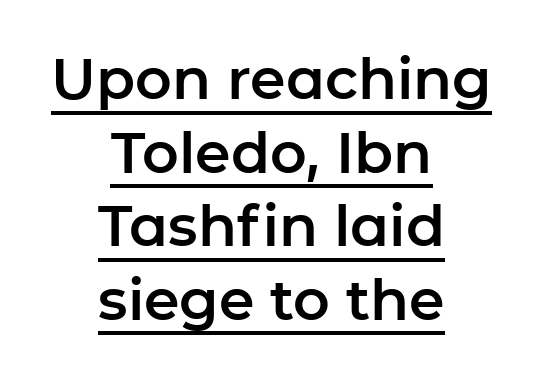
Q: Is the text italic (slanted)? A: No, it is upright.
Q: Is the typeface a serif or a sans-serif typeface? A: Sans-serif.
Q: Is the text underlined? A: Yes.
Q: How is the paragraph aligned? A: Centered.
Q: Is the spacing between letters normal or unusually wide? A: Normal.
Q: Is the spacing between lines tight, normal or loose? A: Normal.
Q: Width (condensed, normal, or wide)? A: Normal.
Q: Stroke contrast? A: Low.
Q: x-height? A: Medium.
Q: Monospaced? A: No.
